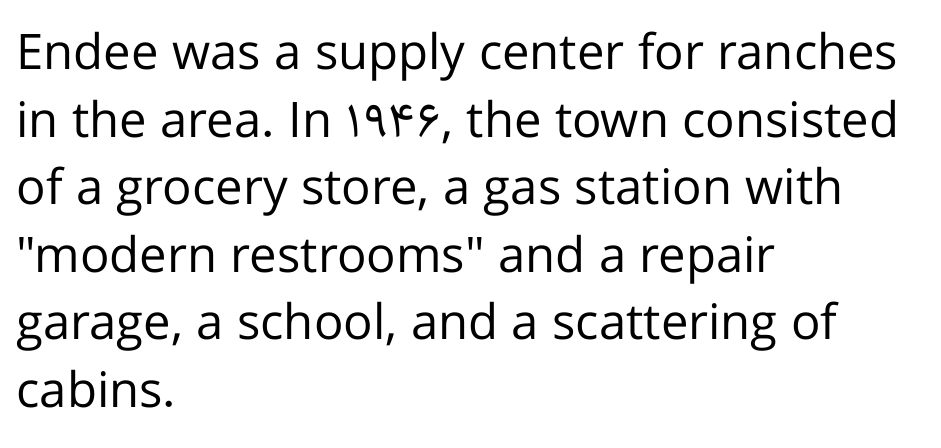
Observe the ordinary spacing: letters are neighbours, not strangers. The space directly below the letters is spotless. The rendering uses a moderate line-height, typical for paragraphs. Casual observation: everything's shoved over to the left. Note the varied advance widths — an 'i' is clearly narrower than an 'm'. The axis of the letterforms is exactly vertical.
